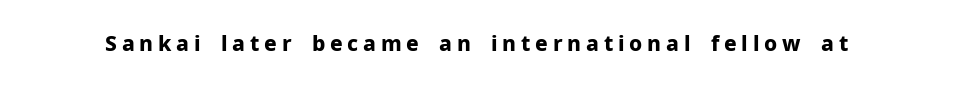
{"italic": "no", "bold": "yes", "underline": "no", "letter_spacing": "wide", "letter_spacing_em": 0.23, "glyph_px": 21}
